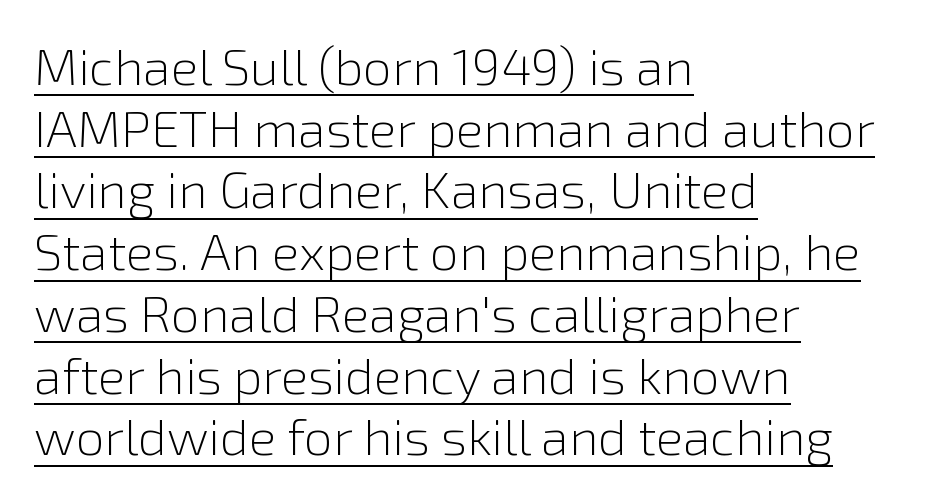
The image shows 51 px light sans-serif type, upright; set left-aligned, line spacing 1.21x, normal letter spacing, underlined; a medium x-height.
